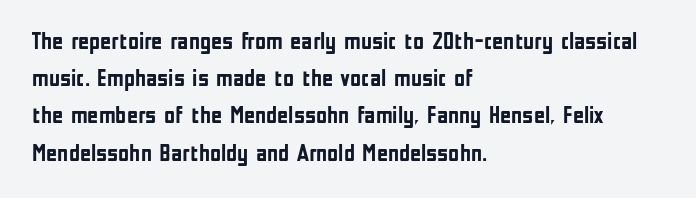
Q: Is the text bold? A: Yes.
Q: Is the text italic (slanted)? A: No, it is upright.
Q: Is the text underlined? A: No.
Q: How is the paragraph aligned? A: Left-aligned.
Q: Is the spacing between letters normal or unusually wide? A: Normal.
Q: Is the spacing between lines tight, normal or loose? A: Normal.
